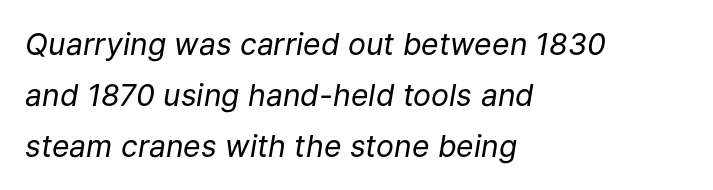
Q: Is the text bold? A: No.
Q: Is the text italic (slanted)? A: Yes, it leans right by about 9 degrees.
Q: Is the text underlined? A: No.
Q: How is the paragraph aligned? A: Left-aligned.
Q: Is the spacing between letters normal or unusually wide? A: Normal.
Q: Is the spacing between lines tight, normal or loose? A: Normal.
Q: Width (condensed, normal, or wide)? A: Normal.
Q: Stroke contrast? A: Low.
Q: x-height? A: Medium.
Q: Monospaced? A: No.
